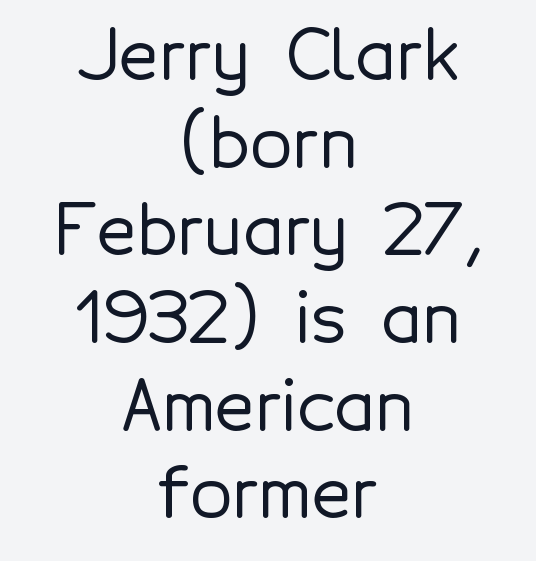
{"serif": "no", "italic": "no", "width": "normal", "x_height": "medium", "monospaced": "no", "underline": "no", "align": "center", "line_spacing": "normal", "line_spacing_ratio": 1.27, "letter_spacing": "normal", "letter_spacing_em": 0.0, "glyph_px": 69}
